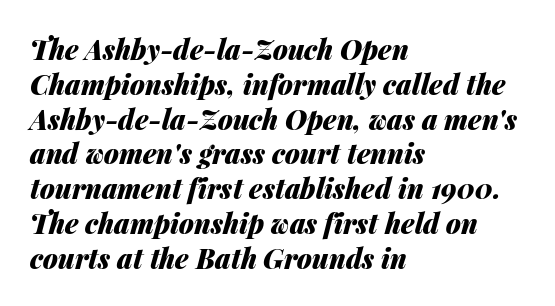
The typography opts for an oblique posture over an upright one. Heft: maximum for text — a bold. Successive baselines arrive at the customary interval. Descenders are the only things crossing below the line. Between one letter and the next there's only the usual sliver of space. The paragraph has a hard left edge and a soft right edge.
